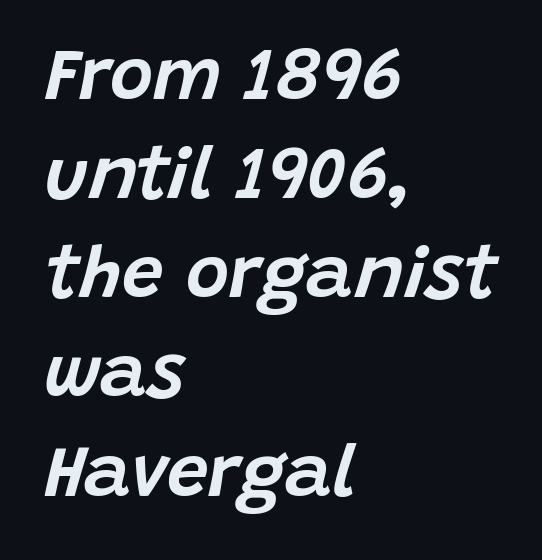
The image shows 74 px text type, italic (leaning right); set left-aligned, normal line spacing (1.34x), normal letter spacing, not underlined; low stroke contrast and a large x-height.
